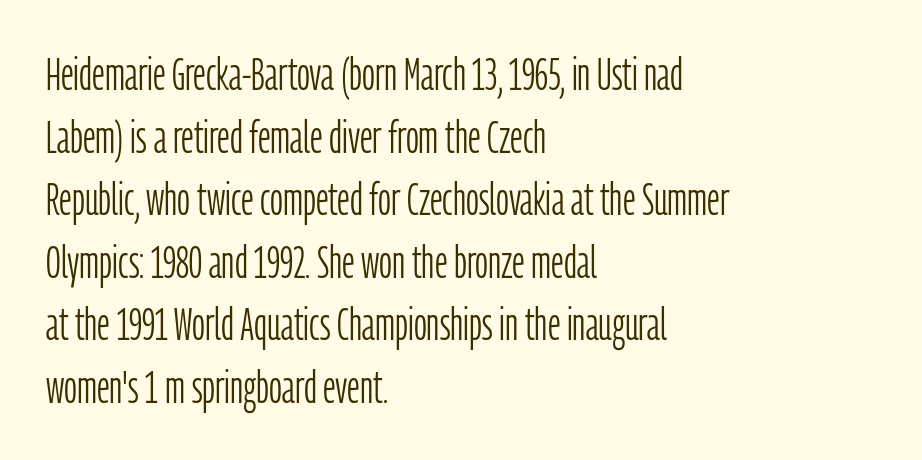
Does the type have serifs? No, each stem ends abruptly. The lettering stays uniformly vertical, giving the passage a roman look. The gaps between neighbouring characters are ordinary and unremarkable. Rows of type keep a routine distance in the vertical direction. Only glyphs here, with clear space below each row.
